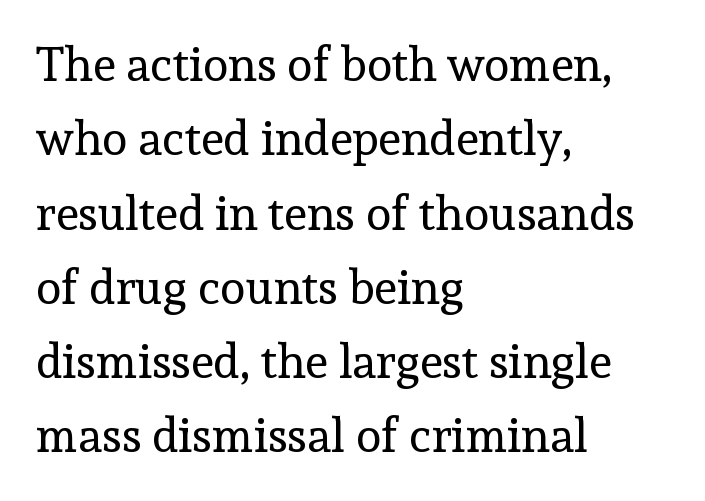
Each line starts at the same left margin while the right side varies. It's the straight-up-and-down kind of type. The line-height multiplier appears to be the usual default. Short note: letters normally spaced. The passage shown is typeset with a serif family.
